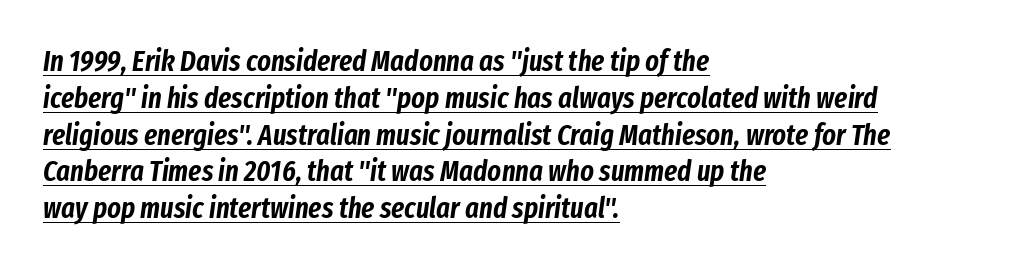
{"italic": "yes", "lean": "right", "slant_degrees": 8, "width": "condensed", "stroke_contrast": "low", "x_height": "medium", "monospaced": "no", "underline": "yes", "align": "left", "line_spacing": "normal", "line_spacing_ratio": 1.27, "letter_spacing": "normal", "letter_spacing_em": 0.0, "glyph_px": 29}
